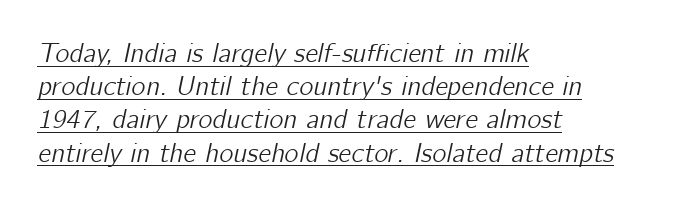
When letters slant like this, we call the style italic. Like a heading marked for emphasis, these lines bear an underscore. Compared with typical body copy, the letter spacing here is the same. The ragged edge is on the right, which tells us the setting is flush left.
